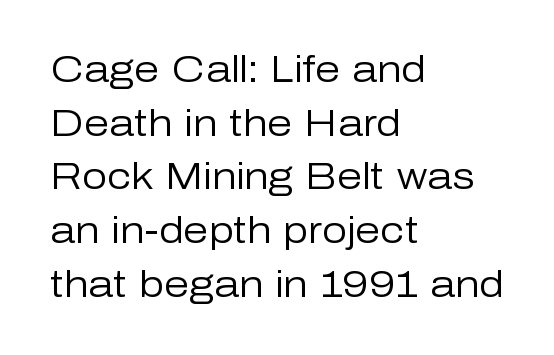
{"serif": "no", "italic": "no", "bold": "no", "weight": "regular", "width": "normal", "stroke_contrast": "low", "x_height": "medium", "monospaced": "no", "underline": "no", "align": "left", "line_spacing": "normal", "line_spacing_ratio": 1.49, "letter_spacing": "normal", "letter_spacing_em": 0.0, "glyph_px": 36}
